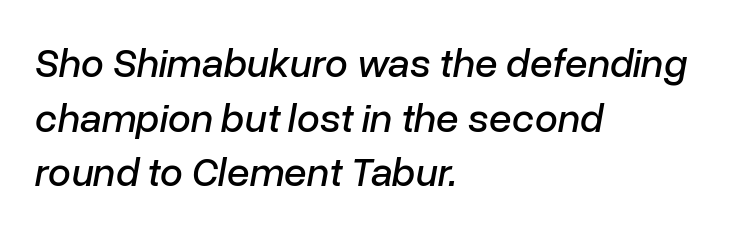
Designer's note — italics engaged. The letterforms sit shoulder to shoulder at normal distance. Proportional: the letters do not fall into vertical columns. One glance says typical: line gaps are just what's usual.
